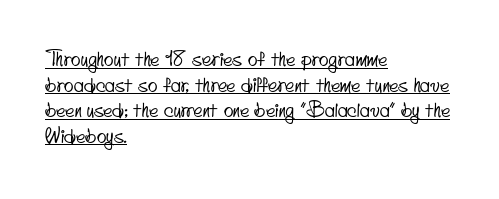
Q: Is the text underlined? A: Yes.
Q: How is the paragraph aligned? A: Left-aligned.
Q: Is the spacing between letters normal or unusually wide? A: Normal.
Q: Is the spacing between lines tight, normal or loose? A: Normal.
